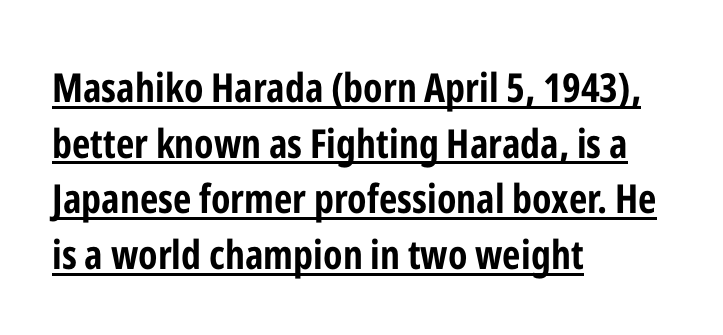
{"serif": "no", "italic": "no", "bold": "yes", "weight": "bold", "width": "condensed", "stroke_contrast": "low", "x_height": "medium", "monospaced": "no", "underline": "yes", "align": "left", "line_spacing": "normal", "line_spacing_ratio": 1.39, "letter_spacing": "normal", "letter_spacing_em": 0.0, "glyph_px": 40}
